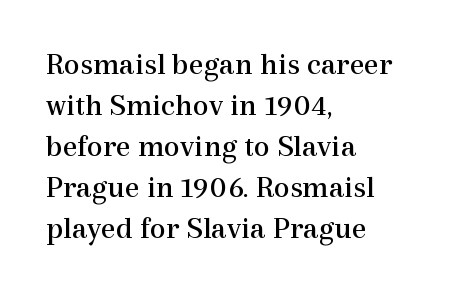
{"serif": "yes", "italic": "no", "bold": "no", "weight": "regular", "width": "normal", "x_height": "medium", "monospaced": "no", "underline": "no", "align": "left", "line_spacing": "normal", "line_spacing_ratio": 1.28, "letter_spacing": "normal", "letter_spacing_em": 0.0, "glyph_px": 32}
